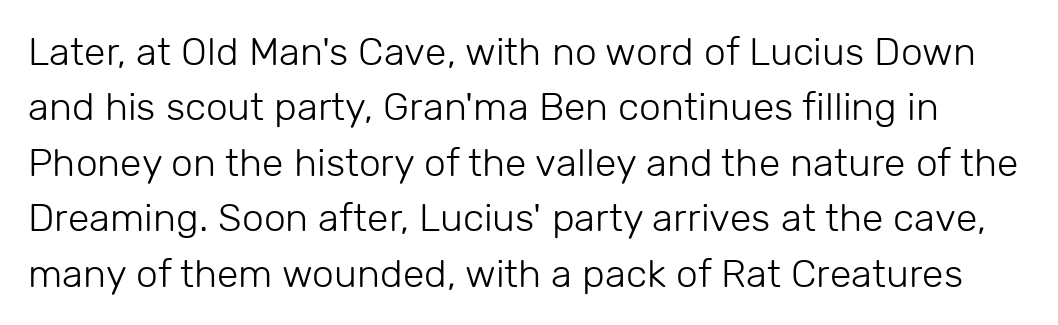
{"serif": "no", "italic": "no", "bold": "no", "weight": "light", "width": "normal", "stroke_contrast": "low", "x_height": "medium", "monospaced": "no", "underline": "no", "line_spacing": "normal", "line_spacing_ratio": 1.42, "letter_spacing": "normal", "letter_spacing_em": 0.0, "glyph_px": 39}
